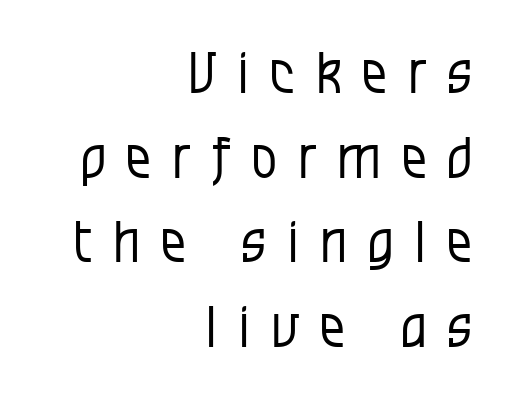
The image shows 56 px regular-weight, condensed sans-serif type, upright; set right-aligned, normal line spacing (1.51x), unusually wide letter spacing (+0.37 em), not underlined; low stroke contrast and a large x-height.
